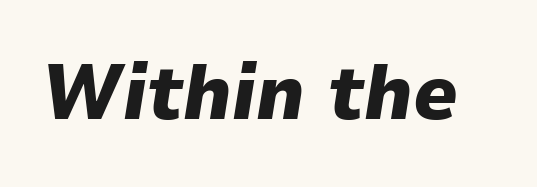
The space directly below the letters is spotless. This sample has the flowing, uneven cadence of proportional lettering. Strokes here are thick enough to call this a true bold. Does extra space separate the letters? No, they use regular spacing. The lettering tilts uniformly, giving the passage an italic look.
